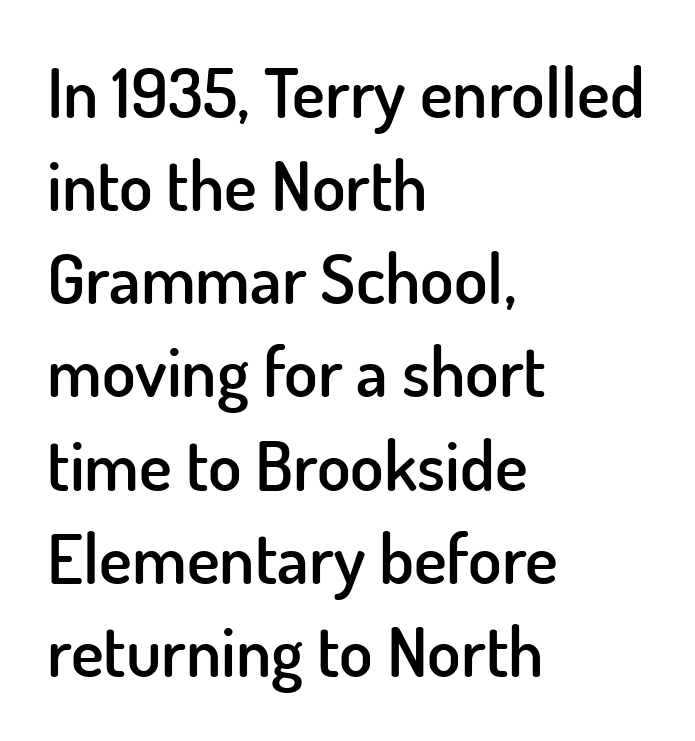
The image shows 69 px semibold sans-serif type, upright; set left-aligned, normal line spacing (1.35x), normal letter spacing, not underlined; low stroke contrast and a small x-height.
